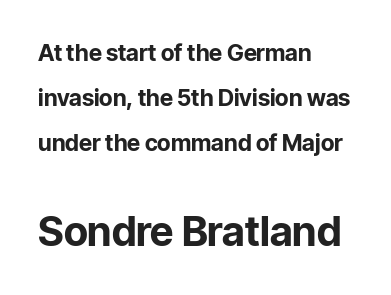
These lines are rendered in a variable-pitch font. The second block has been scaled up relative to the first. Are there feet on the stems? There aren't — it's a sans. The lettering stays uniformly vertical, giving the passage a roman look. On the weight axis this lands at bold, roughly 700. The space beneath each line is pristine and unruled.
